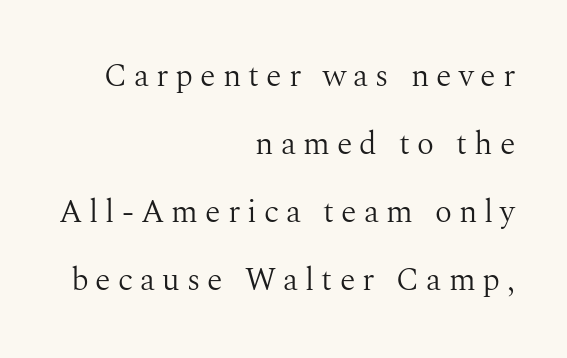
Q: Is the text bold? A: No.
Q: Is the text italic (slanted)? A: No, it is upright.
Q: Is the typeface a serif or a sans-serif typeface? A: Serif.
Q: Is the text underlined? A: No.
Q: How is the paragraph aligned? A: Right-aligned.
Q: Is the spacing between letters normal or unusually wide? A: Unusually wide.
Q: Is the spacing between lines tight, normal or loose? A: Loose.
Q: Width (condensed, normal, or wide)? A: Normal.
Q: Stroke contrast? A: Medium.
Q: x-height? A: Medium.
Q: Monospaced? A: No.
